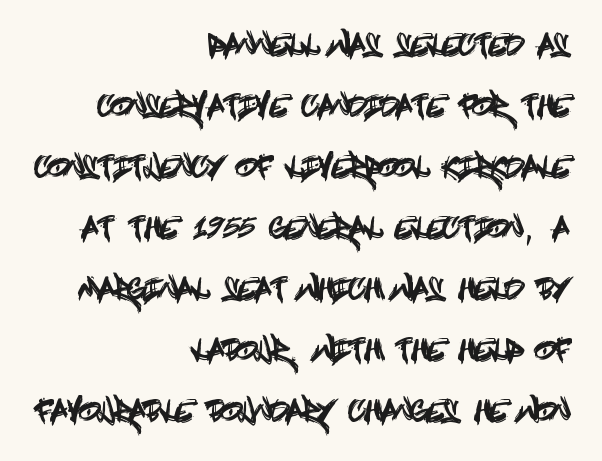
The image shows 28 px condensed sans-serif type; set right-aligned, loose line spacing (2.18x), normal letter spacing, not underlined; a large x-height.
